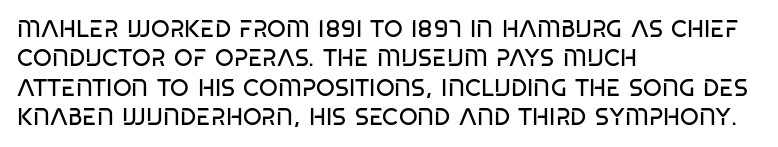
Q: Is the text bold? A: No.
Q: Is the text underlined? A: No.
Q: How is the paragraph aligned? A: Left-aligned.
Q: Is the spacing between letters normal or unusually wide? A: Normal.
